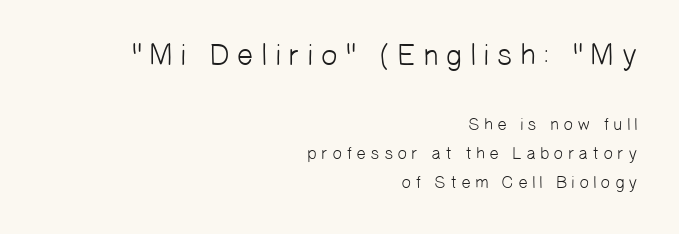
The image shows 30 px light sans-serif type; set right-aligned, line spacing 1.71x, unusually wide letter spacing (+0.22 em), not underlined; the first (top) block is 1.76x larger; low stroke contrast and a medium x-height.
